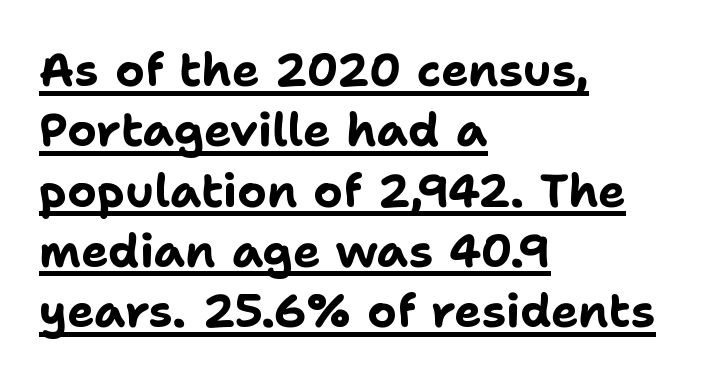
{"serif": "no", "italic": "no", "bold": "yes", "weight": "bold", "width": "normal", "stroke_contrast": "low", "x_height": "medium", "monospaced": "no", "underline": "yes", "align": "left", "line_spacing": "normal", "line_spacing_ratio": 1.31, "letter_spacing": "normal", "letter_spacing_em": 0.0, "glyph_px": 46}
